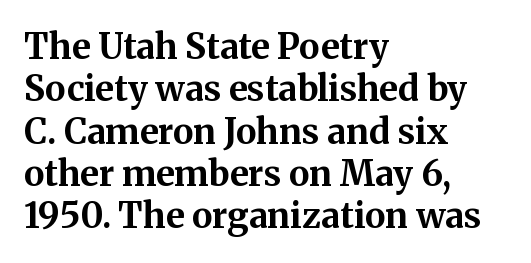
Q: Is the text bold? A: Yes.
Q: Is the text italic (slanted)? A: No, it is upright.
Q: Is the typeface a serif or a sans-serif typeface? A: Serif.
Q: Is the text underlined? A: No.
Q: How is the paragraph aligned? A: Left-aligned.
Q: Is the spacing between letters normal or unusually wide? A: Normal.
Q: Width (condensed, normal, or wide)? A: Normal.
Q: Stroke contrast? A: Medium.
Q: x-height? A: Medium.
Q: Monospaced? A: No.
